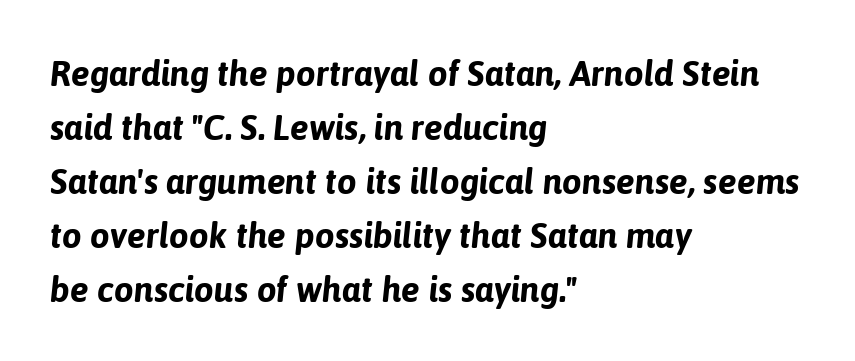
The face used here is proportionally spaced, like ordinary book or web type. Vertically, the passage feels balanced, rows spaced as you'd expect. The horizontal fit of the characters is conventional and even. Style check: oblique. Where is the straight margin? On the left. Students, this is bold: see how much ink each stroke carries.
